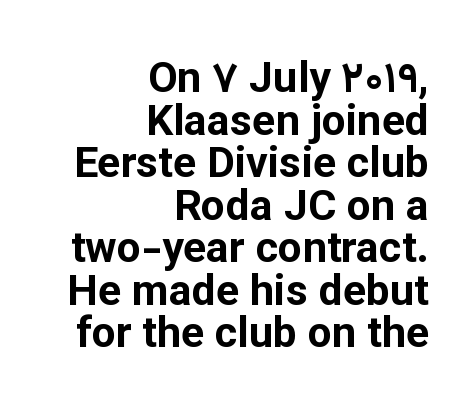
You can tell from the bare stems that sans-serif type was used. When letters stand straight like this, we call the style roman or upright. Very little white space separates one row of letters from the next. A typesetter would call this proportional, since set widths differ per character.
